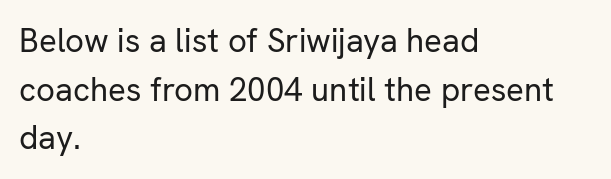
The image shows 33 px regular-weight sans-serif type, upright; set left-aligned, normal line spacing (1.47x), normal letter spacing, not underlined; low stroke contrast and a medium x-height.
